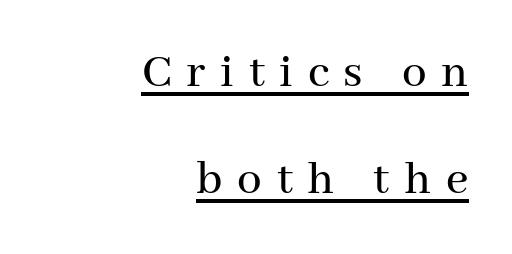
Varying glyph widths throughout — classic text-font behaviour. You could fit nearly another row in the gap between these rows. In designer terms, the underline attribute is active on this setting. Tracking here is generous; glyphs stand well apart from one another. If you drew a line through each stem, it would be perfectly vertical.
